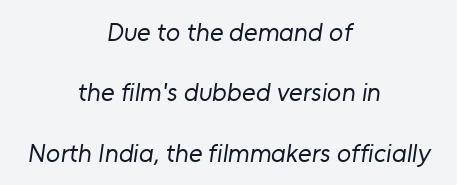
Is this a heavy cut? Hardly; it is regular or lighter. You could fit nearly another row in the gap between these rows. Default kerning and tracking; the words read as compact shapes. Line starts and ends both wander, symmetrically. The string is rendered with underlining switched off.
